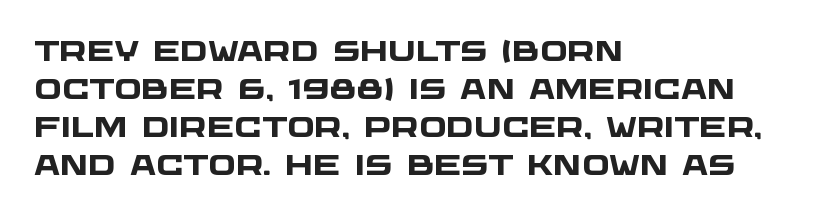
Q: Is the text bold? A: Yes.
Q: Is the typeface a serif or a sans-serif typeface? A: Sans-serif.
Q: Is the text underlined? A: No.
Q: How is the paragraph aligned? A: Left-aligned.
Q: Is the spacing between letters normal or unusually wide? A: Normal.
Q: Is the spacing between lines tight, normal or loose? A: Normal.
Q: Width (condensed, normal, or wide)? A: Wide.
Q: Stroke contrast? A: Low.
Q: x-height? A: Large.
Q: Monospaced? A: No.
